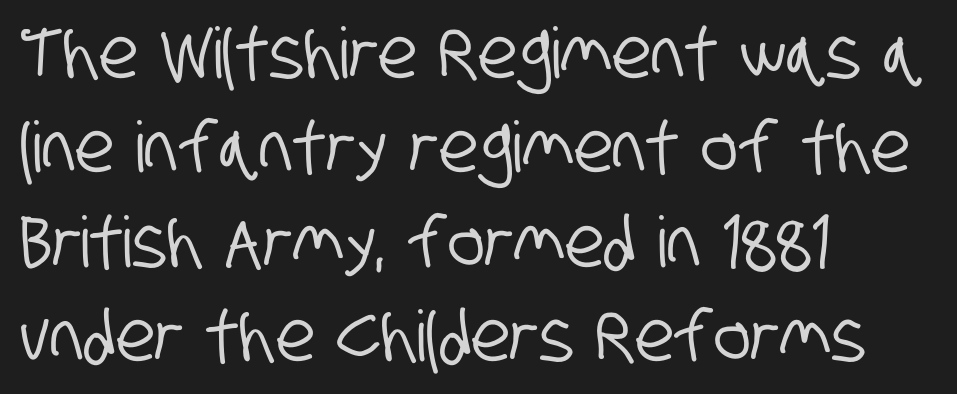
Q: Is the typeface a serif or a sans-serif typeface? A: Sans-serif.
Q: Is the text underlined? A: No.
Q: How is the paragraph aligned? A: Left-aligned.
Q: Is the spacing between letters normal or unusually wide? A: Normal.
Q: Is the spacing between lines tight, normal or loose? A: Normal.
Q: Width (condensed, normal, or wide)? A: Condensed.
Q: Stroke contrast? A: Low.
Q: x-height? A: Large.
Q: Monospaced? A: No.
